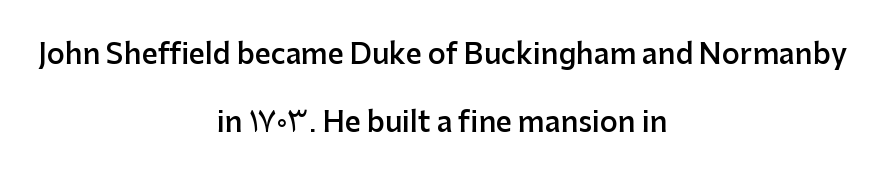
{"serif": "no", "italic": "no", "bold": "semi", "weight": "semibold", "width": "normal", "stroke_contrast": "low", "x_height": "medium", "monospaced": "no", "underline": "no", "align": "center", "line_spacing": "loose", "line_spacing_ratio": 2.43, "letter_spacing": "normal", "letter_spacing_em": 0.0, "glyph_px": 28}
